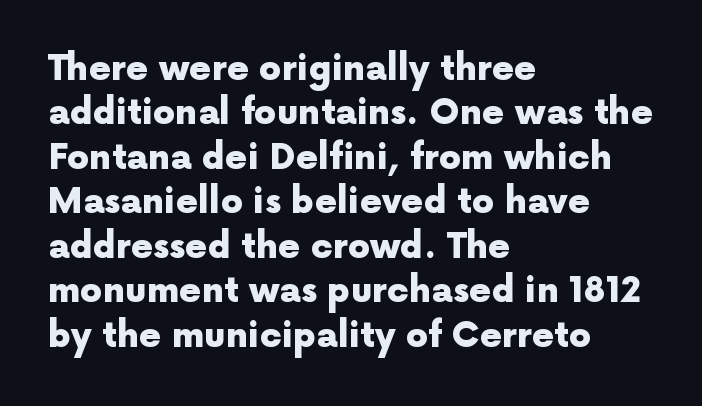
The image shows 35 px heavy sans-serif type, upright; set left-aligned, normal line spacing (1.27x), normal letter spacing, not underlined; a medium x-height.
